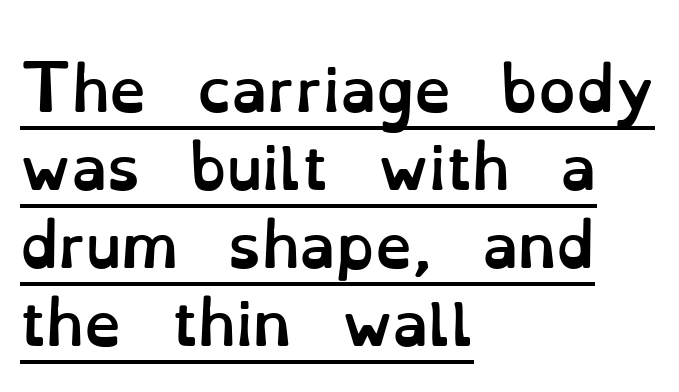
Teacher's note: observe the even left margin — that is flush-left alignment. The letterforms sit shoulder to shoulder at normal distance. Beneath each row of characters lies a ruled line. Spacing verdict: proportional, widths tailored to each character. Upright lettering throughout. Notice how thick the strokes are: this is what a full bold looks like.
